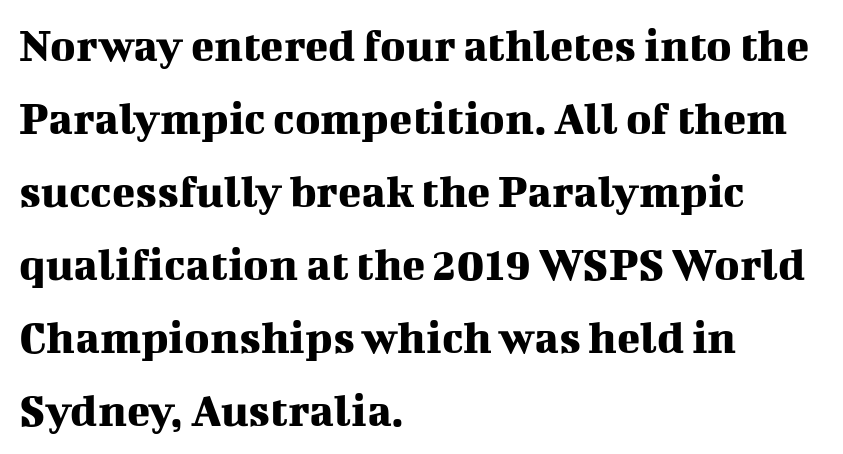
The image shows 48 px serif type, upright; set left-aligned, normal line spacing (1.52x), normal letter spacing, not underlined; medium stroke contrast and a medium x-height.
